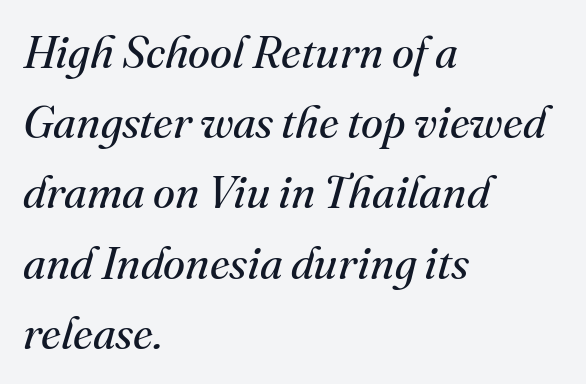
The image shows 45 px regular-weight serif type, italic (leaning right); set left-aligned, normal line spacing (1.56x), normal letter spacing, not underlined; medium stroke contrast and a small x-height.
